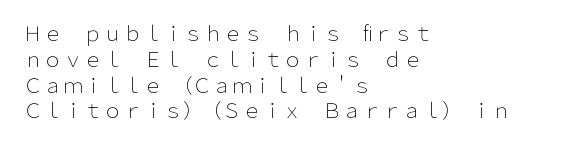
Q: Is the text bold? A: No.
Q: Is the text italic (slanted)? A: No, it is upright.
Q: Is the text underlined? A: No.
Q: How is the paragraph aligned? A: Left-aligned.
Q: Is the spacing between letters normal or unusually wide? A: Normal.
Q: Is the spacing between lines tight, normal or loose? A: Normal.
